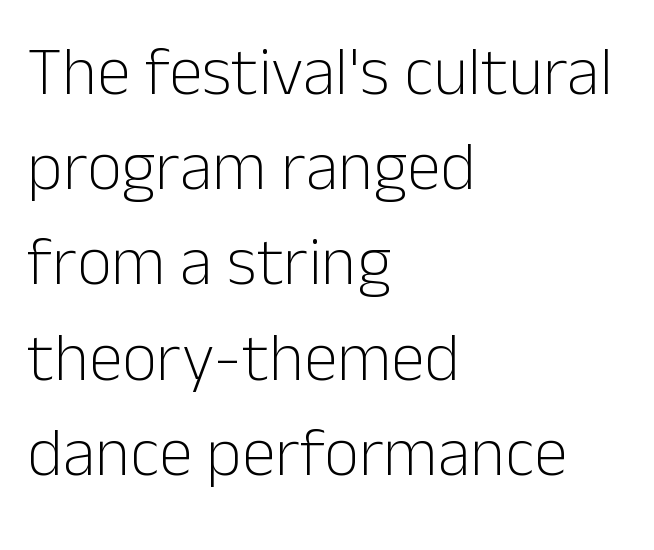
Spacing verdict: proportional, widths tailored to each character. No letter is thick-stroked: the sample isn't bold. Default kerning and tracking; the words read as compact shapes. If you measured baseline to baseline, you'd find a middling distance. Reading down the block, your eye returns to a fixed left position each line. The characters display no serif detailing; their extremities are plain.
